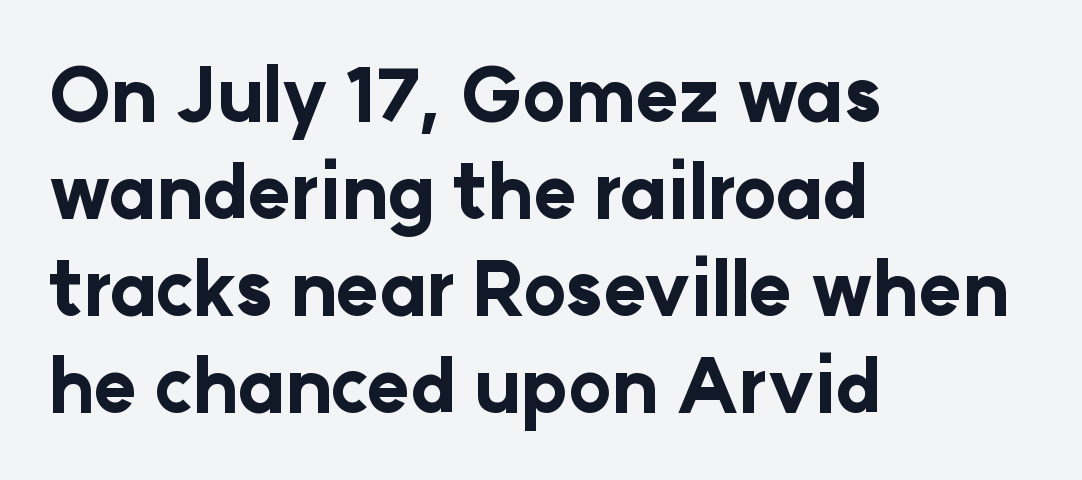
{"serif": "no", "italic": "no", "bold": "yes", "weight": "bold", "width": "normal", "stroke_contrast": "low", "x_height": "medium", "monospaced": "no", "underline": "no", "align": "left", "line_spacing": "normal", "line_spacing_ratio": 1.33, "letter_spacing": "normal", "letter_spacing_em": 0.0, "glyph_px": 73}
